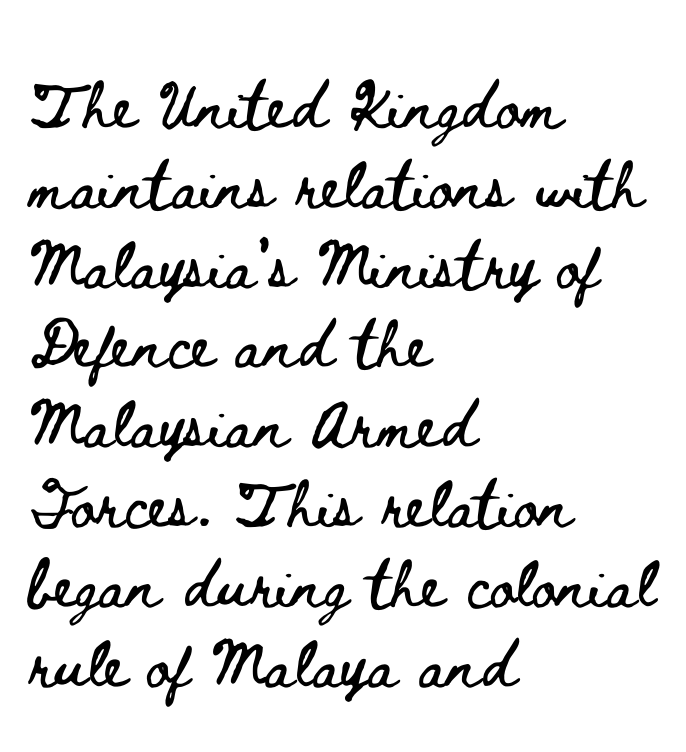
Descenders are the only things crossing below the line. These lines stack with their left ends in a neat column. Whoever set this chose a conventional vertical rhythm. Between one letter and the next there's only the usual sliver of space.
